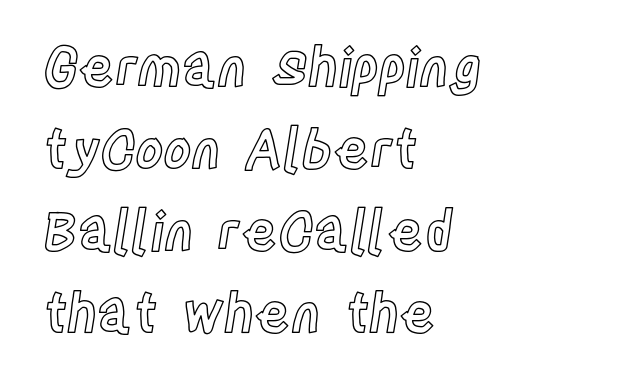
The image shows 54 px condensed type; set left-aligned, normal line spacing (1.52x), normal letter spacing, not underlined; a large x-height.
